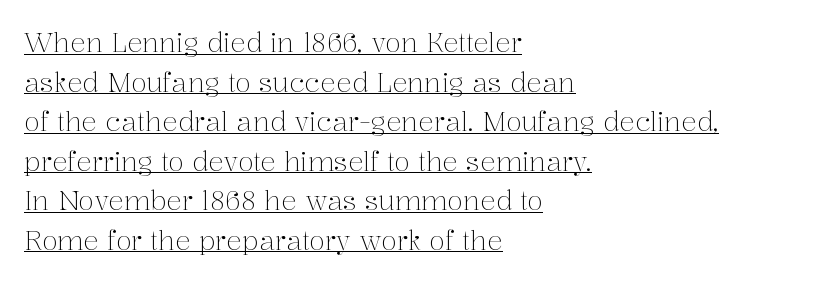
Q: Is the text bold? A: No.
Q: Is the text italic (slanted)? A: No, it is upright.
Q: Is the text underlined? A: Yes.
Q: How is the paragraph aligned? A: Left-aligned.
Q: Is the spacing between letters normal or unusually wide? A: Normal.
Q: Is the spacing between lines tight, normal or loose? A: Normal.
